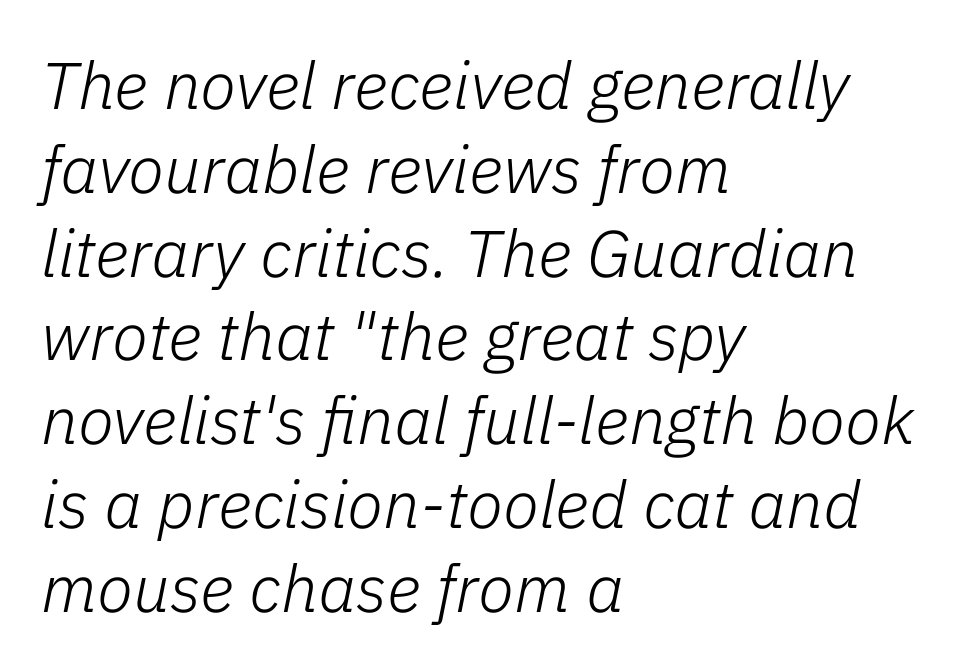
No word sits above an underline. An italicized treatment has been applied to the whole sample. The lines in this sample share a left origin and differ only in where they stop. A typesetter would call this proportional, since set widths differ per character. Observe the ordinary spacing: letters are neighbours, not strangers. The letters look calm and open, with moderate or lighter stems.
